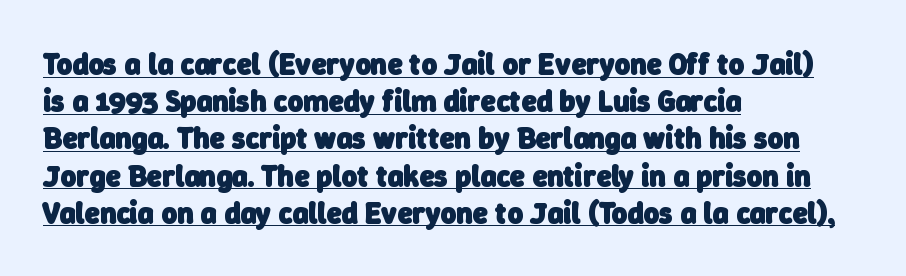
{"serif": "no", "bold": "yes", "weight": "heavy", "width": "normal", "stroke_contrast": "low", "x_height": "medium", "monospaced": "no", "underline": "yes", "align": "left", "line_spacing_ratio": 1.24, "letter_spacing": "normal", "letter_spacing_em": 0.0, "glyph_px": 30}
